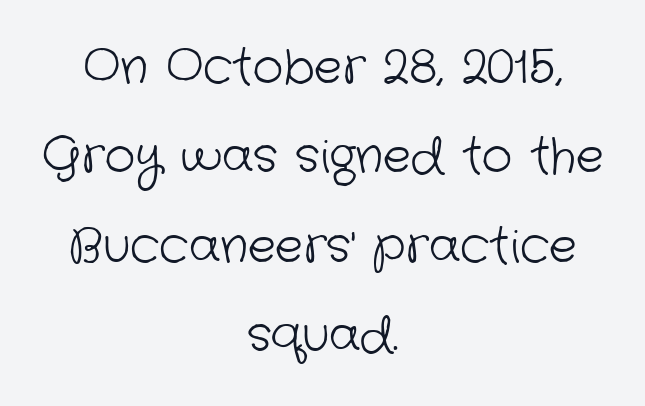
Where is the straight margin? There isn't one; the lines are centered. On a weight scale, this lands at 450 or below. Think of a printed novel: that variable character pitch is what you see here. A great deal of white space separates one row of letters from the next. Descenders are the only things crossing below the line. Look at the bottom of the vertical strokes: they stop flat, with no serifs.
